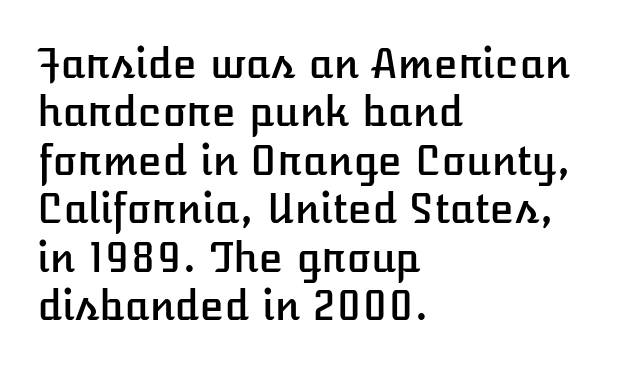
{"italic": "no", "width": "normal", "stroke_contrast": "low", "x_height": "medium", "monospaced": "no", "underline": "no", "align": "left", "line_spacing_ratio": 1.21, "letter_spacing": "normal", "letter_spacing_em": 0.0, "glyph_px": 40}
